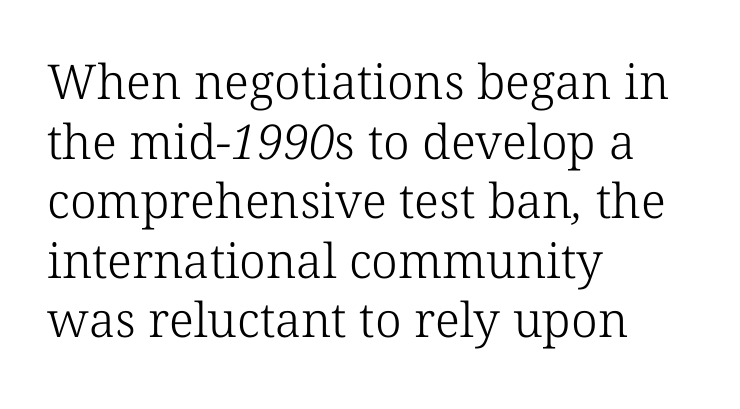
{"serif": "yes", "bold": "no", "weight": "light", "width": "normal", "stroke_contrast": "low", "x_height": "medium", "monospaced": "no", "underline": "no", "align": "left", "line_spacing_ratio": 1.24, "letter_spacing": "normal", "letter_spacing_em": 0.0, "glyph_px": 48}
